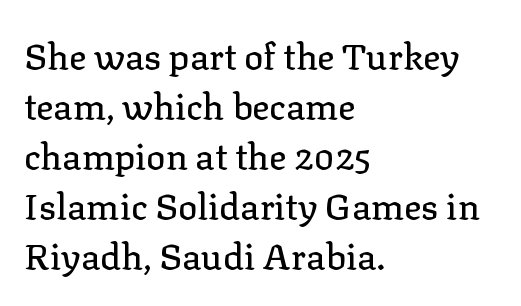
Q: Is the text italic (slanted)? A: No, it is upright.
Q: Is the typeface a serif or a sans-serif typeface? A: Serif.
Q: Is the text underlined? A: No.
Q: How is the paragraph aligned? A: Left-aligned.
Q: Is the spacing between letters normal or unusually wide? A: Normal.
Q: Is the spacing between lines tight, normal or loose? A: Normal.
Q: Width (condensed, normal, or wide)? A: Normal.
Q: Stroke contrast? A: Low.
Q: x-height? A: Medium.
Q: Monospaced? A: No.
